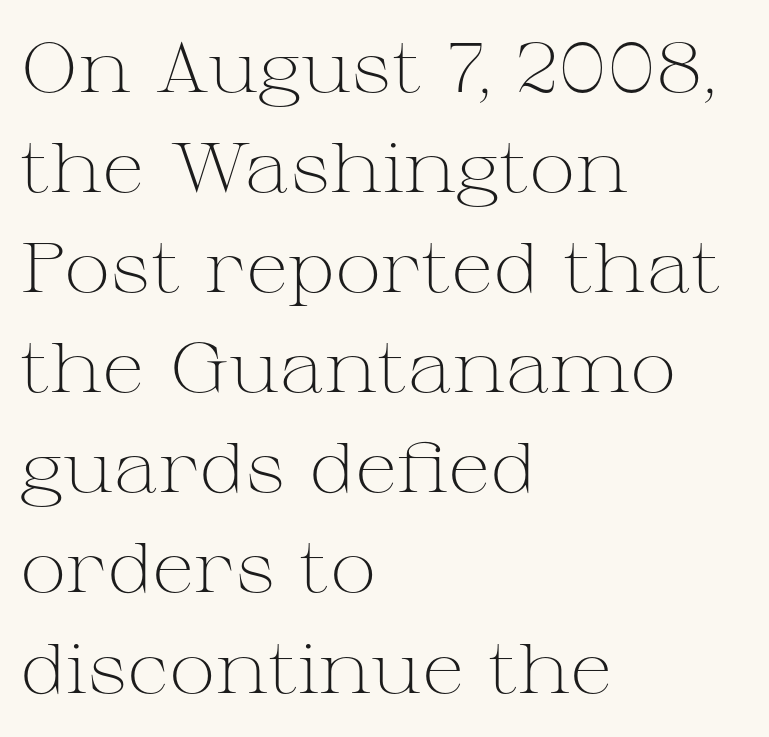
Little horizontal feet cap the strokes, marking this as serif type. The text block is weighted toward the left margin, trailing off unevenly rightward. Summary of weight: not heavy and not bold. The line texture is even and compact thanks to regular tracking.
